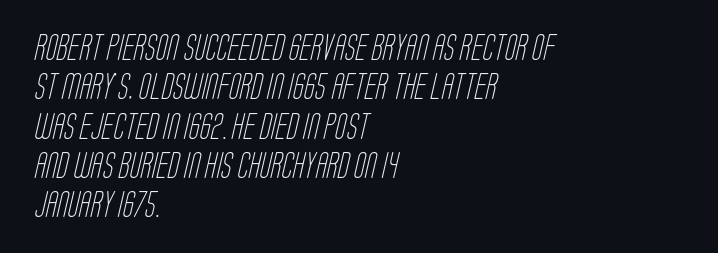
Baseline-to-baseline distance is the conventional proportion of letter height. Ink coverage per letter is moderate at most. Clear beneath every line of the passage. Is the letter spacing exaggerated? No — it looks like the ordinary default.
